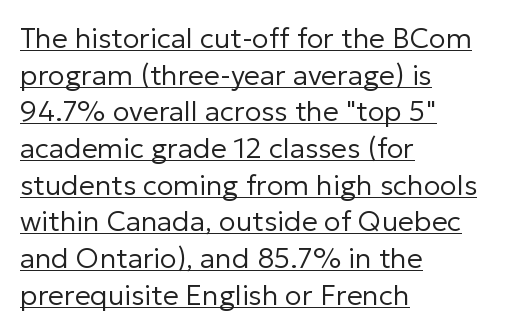
{"serif": "no", "italic": "no", "bold": "no", "weight": "regular", "width": "normal", "stroke_contrast": "low", "x_height": "medium", "monospaced": "no", "underline": "yes", "align": "left", "line_spacing": "normal", "line_spacing_ratio": 1.31, "letter_spacing": "normal", "letter_spacing_em": 0.0, "glyph_px": 28}
